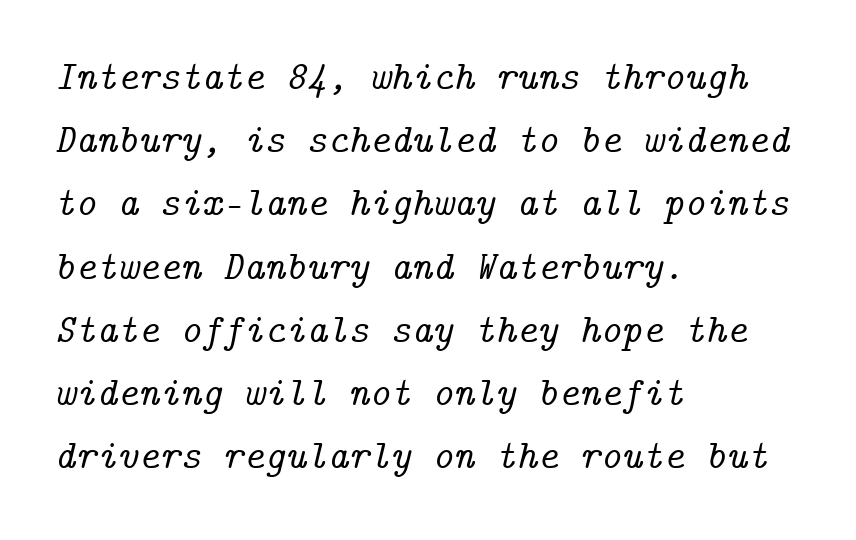
Q: Is the text italic (slanted)? A: Yes, it leans right by about 14 degrees.
Q: Is the typeface a serif or a sans-serif typeface? A: Serif.
Q: Is the text underlined? A: No.
Q: How is the paragraph aligned? A: Left-aligned.
Q: Is the spacing between letters normal or unusually wide? A: Normal.
Q: Is the spacing between lines tight, normal or loose? A: Normal.
Q: Width (condensed, normal, or wide)? A: Normal.
Q: Stroke contrast? A: Low.
Q: x-height? A: Medium.
